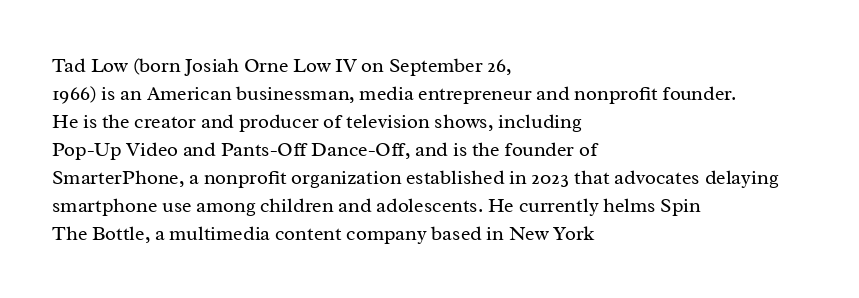
The image shows 20 px text type, upright; set left-aligned, normal line spacing (1.4x), normal letter spacing, not underlined.
